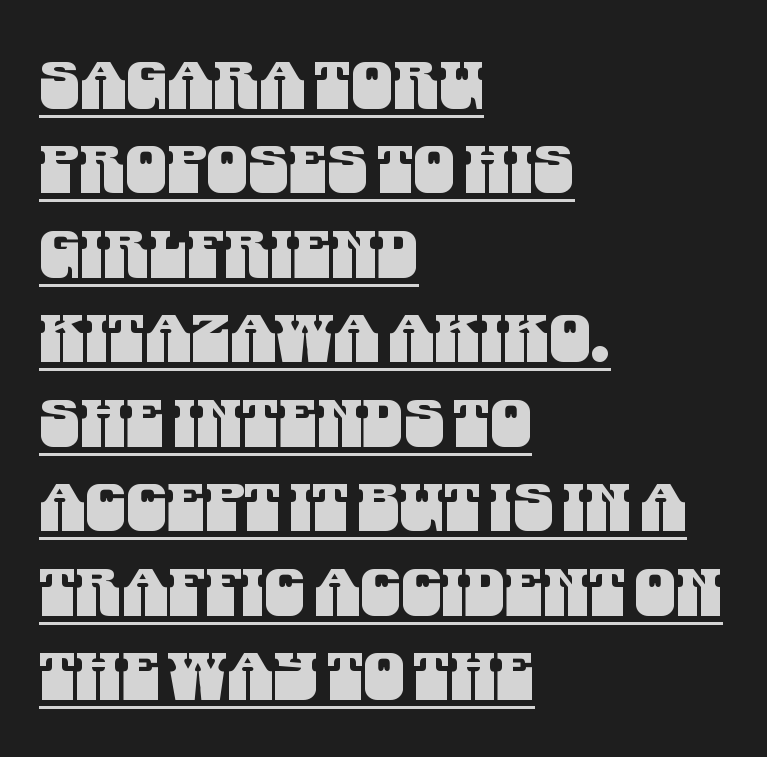
Evenly set lines give the paragraph a standard silhouette. Every row of glyphs begins at an identical x-position on the left. To sum up the face: it is a sans, with no serifs. What decoration does the sample have? An underline. Proportional: the letters do not fall into vertical columns.
